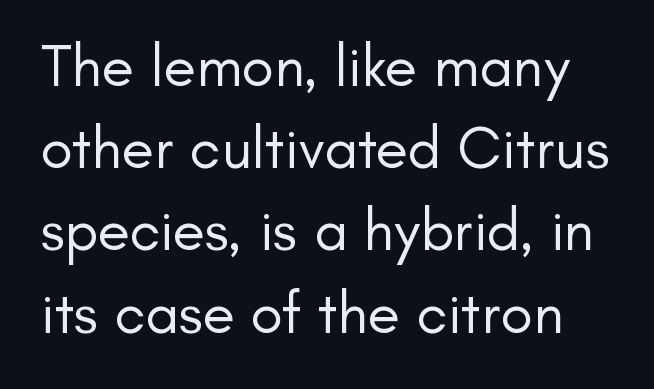
The image shows 60 px regular-weight sans-serif type, upright; set normal line spacing (1.37x), normal letter spacing, not underlined; low stroke contrast and a small x-height.
